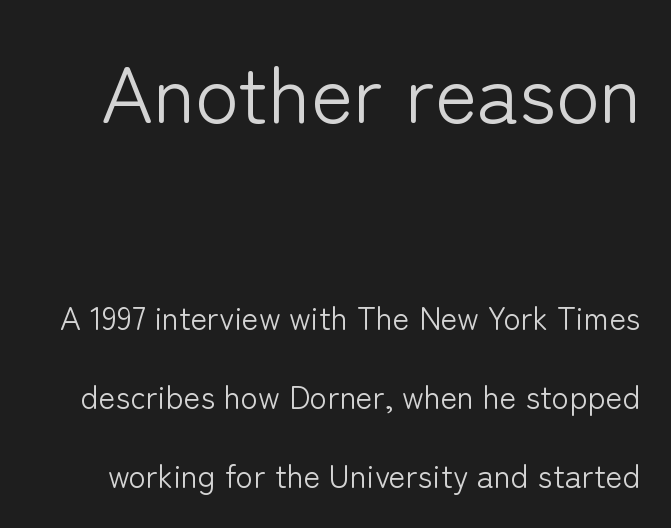
{"serif": "no", "italic": "no", "bold": "no", "weight": "light", "width": "normal", "stroke_contrast": "low", "x_height": "medium", "monospaced": "no", "underline": "no", "line_spacing": "loose", "line_spacing_ratio": 2.47, "letter_spacing": "normal", "letter_spacing_em": 0.0, "larger_block": "first", "size_ratio": 2.5, "glyph_px": 80}
